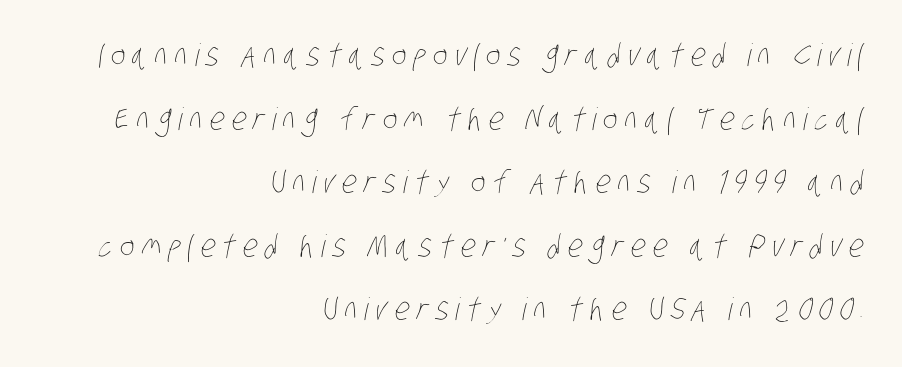
{"bold": "no", "weight": "thin", "width": "condensed", "stroke_contrast": "low", "x_height": "large", "monospaced": "no", "underline": "no", "align": "right", "line_spacing": "loose", "line_spacing_ratio": 2.05, "letter_spacing": "wide", "letter_spacing_em": 0.23, "glyph_px": 31}
